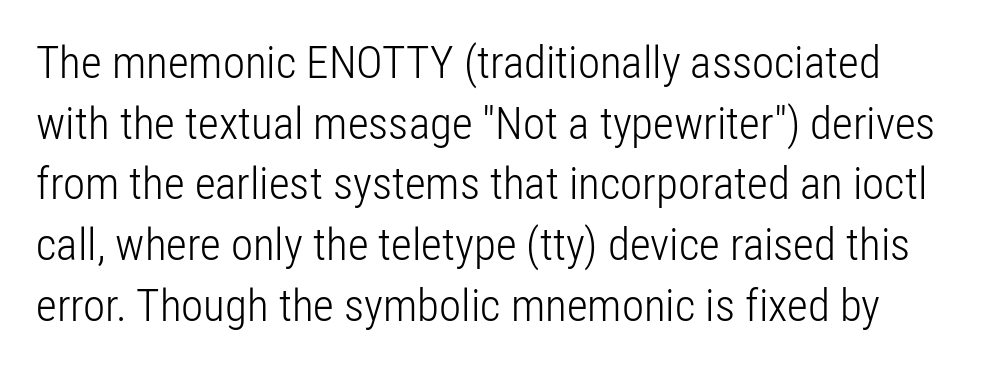
Stroke terminals: plain, sans-serif. This is roman type, the default non-slanted kind. Compared with typical paragraphs, the rows here are spaced about the same. This rendering features lettering with no underline. On a weight scale, this lands at 450 or below.
